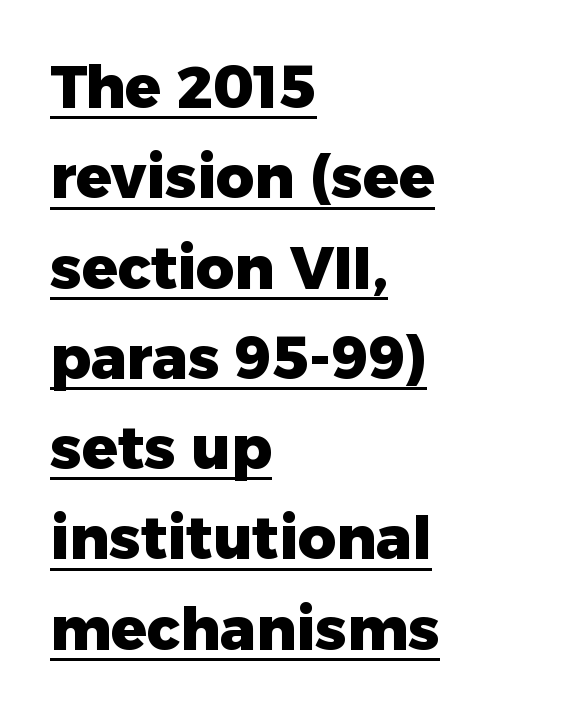
{"serif": "no", "italic": "no", "bold": "yes", "weight": "heavy", "width": "normal", "stroke_contrast": "low", "x_height": "medium", "monospaced": "no", "underline": "yes", "align": "left", "line_spacing": "normal", "line_spacing_ratio": 1.53, "letter_spacing": "normal", "letter_spacing_em": 0.0, "glyph_px": 59}
